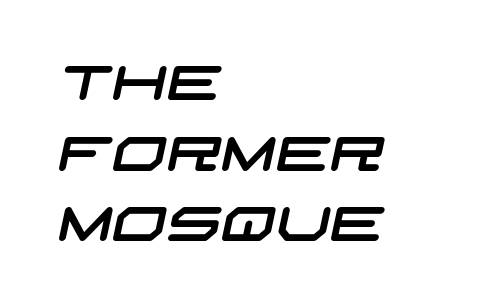
Q: Is the typeface a serif or a sans-serif typeface? A: Sans-serif.
Q: Is the text underlined? A: No.
Q: How is the paragraph aligned? A: Left-aligned.
Q: Is the spacing between letters normal or unusually wide? A: Normal.
Q: Is the spacing between lines tight, normal or loose? A: Normal.
Q: Width (condensed, normal, or wide)? A: Wide.
Q: Stroke contrast? A: Low.
Q: x-height? A: Large.
